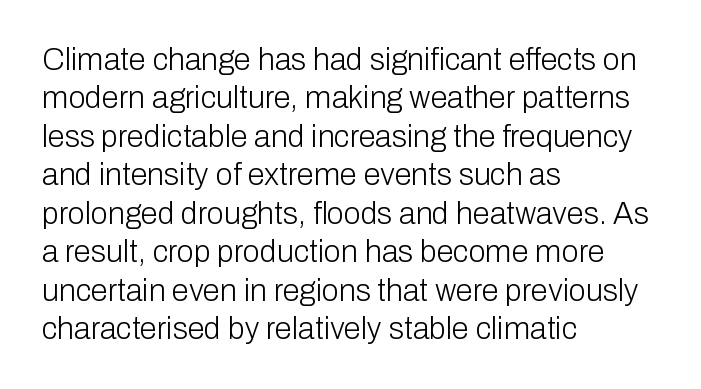
Q: Is the text bold? A: No.
Q: Is the text italic (slanted)? A: No, it is upright.
Q: Is the typeface a serif or a sans-serif typeface? A: Sans-serif.
Q: Is the text underlined? A: No.
Q: How is the paragraph aligned? A: Left-aligned.
Q: Is the spacing between letters normal or unusually wide? A: Normal.
Q: Width (condensed, normal, or wide)? A: Normal.
Q: Stroke contrast? A: Low.
Q: x-height? A: Medium.
Q: Monospaced? A: No.
